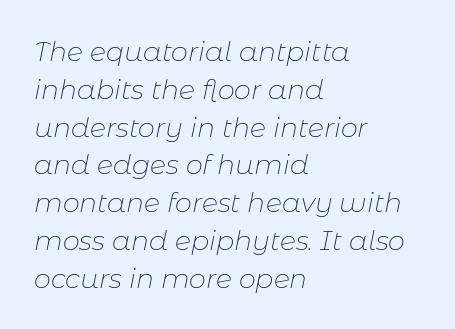
Q: Is the text bold? A: No.
Q: Is the text italic (slanted)? A: Yes, it leans right by about 11 degrees.
Q: Is the text underlined? A: No.
Q: How is the paragraph aligned? A: Left-aligned.
Q: Is the spacing between letters normal or unusually wide? A: Normal.
Q: Is the spacing between lines tight, normal or loose? A: Normal.
